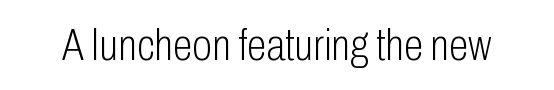
The image shows 45 px light, condensed sans-serif type, upright; set normal letter spacing, not underlined; low stroke contrast and a medium x-height.
